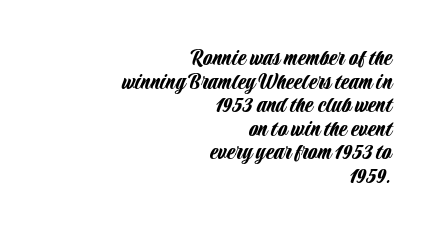
There is no visible air inserted between adjacent glyphs. The area under the type is left untouched. The line-height multiplier appears low, near solid setting. This sample is right-justified, so line beginnings fall wherever the words allow.
